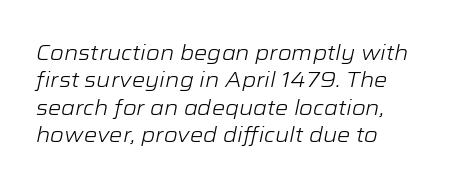
The image shows 21 px text type, italic (leaning right); set left-aligned, normal line spacing (1.3x), normal letter spacing, not underlined.
